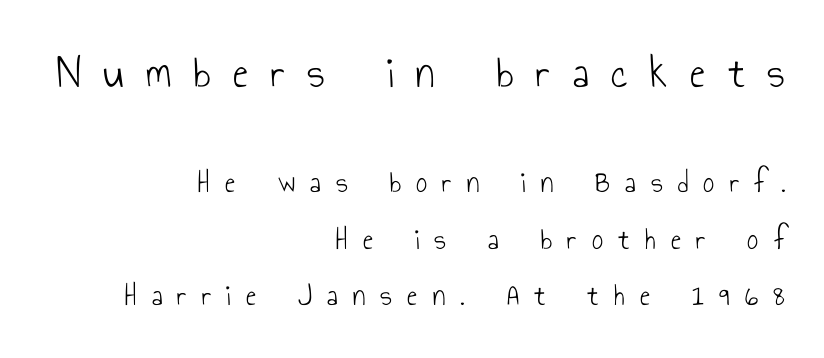
Every character sits straight up, as roman type does. Compared with a flush-left layout, this one pins lines to the opposite, right side. This is not heavy type; no bold has been used. Look at the glyph heights: the upper group is clearly the bigger setting. Clear beneath every line of the passage. Stroke terminals: plain, sans-serif.
